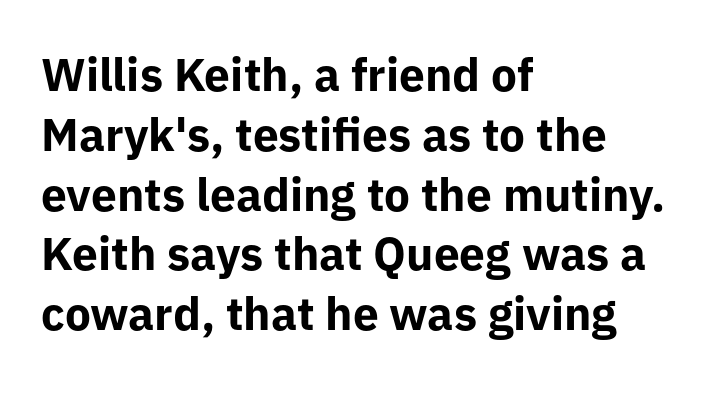
Q: Is the text bold? A: Yes.
Q: Is the text italic (slanted)? A: No, it is upright.
Q: Is the typeface a serif or a sans-serif typeface? A: Sans-serif.
Q: Is the text underlined? A: No.
Q: How is the paragraph aligned? A: Left-aligned.
Q: Is the spacing between letters normal or unusually wide? A: Normal.
Q: Is the spacing between lines tight, normal or loose? A: Normal.
Q: Width (condensed, normal, or wide)? A: Normal.
Q: Stroke contrast? A: Low.
Q: x-height? A: Medium.
Q: Monospaced? A: No.
